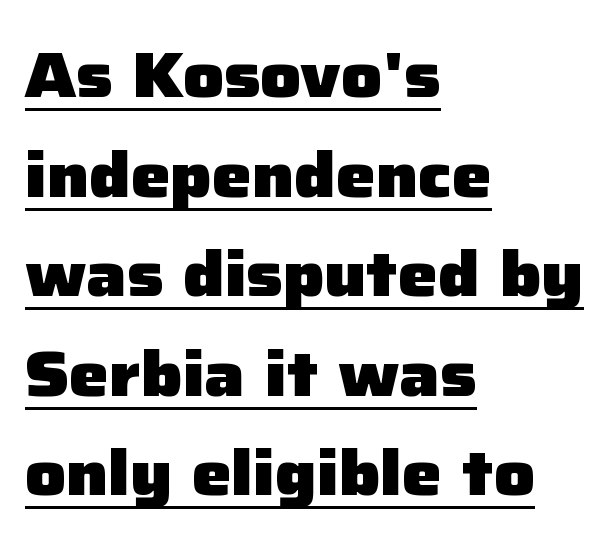
The image shows 63 px heavy sans-serif type, upright; set left-aligned, normal line spacing (1.58x), normal letter spacing, underlined; low stroke contrast and a medium x-height.
